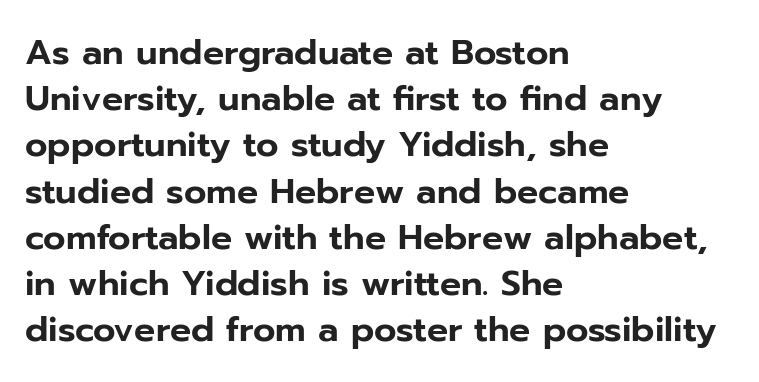
{"serif": "no", "italic": "no", "width": "normal", "stroke_contrast": "low", "x_height": "medium", "monospaced": "no", "underline": "no", "align": "left", "line_spacing": "normal", "line_spacing_ratio": 1.32, "letter_spacing": "normal", "letter_spacing_em": 0.0, "glyph_px": 35}
